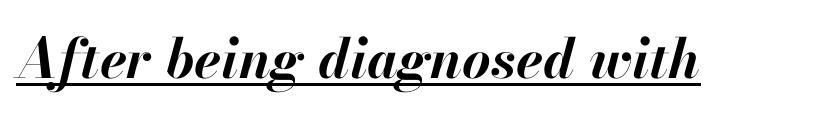
Notice how a bar underscores the lettering throughout. Chunky letters — that's bold for sure. The glyphs look as if they've been sheared to an angle. A typesetter would call this proportional, since set widths differ per character. The letterforms sit shoulder to shoulder at normal distance.
